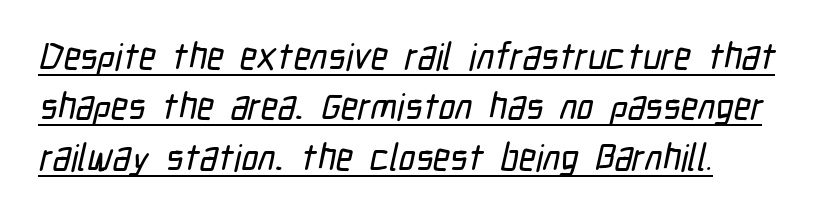
{"serif": "no", "width": "condensed", "stroke_contrast": "low", "x_height": "medium", "monospaced": "no", "underline": "yes", "line_spacing": "normal", "line_spacing_ratio": 1.36, "letter_spacing": "normal", "letter_spacing_em": 0.0, "glyph_px": 37}
